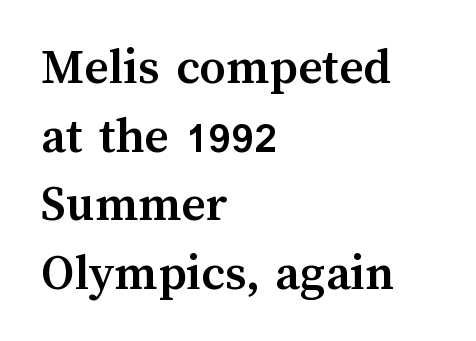
Q: Is the text bold? A: Yes.
Q: Is the text italic (slanted)? A: No, it is upright.
Q: Is the text underlined? A: No.
Q: How is the paragraph aligned? A: Left-aligned.
Q: Is the spacing between letters normal or unusually wide? A: Normal.
Q: Is the spacing between lines tight, normal or loose? A: Normal.
Q: Width (condensed, normal, or wide)? A: Normal.
Q: Stroke contrast? A: Medium.
Q: x-height? A: Medium.
Q: Monospaced? A: No.
